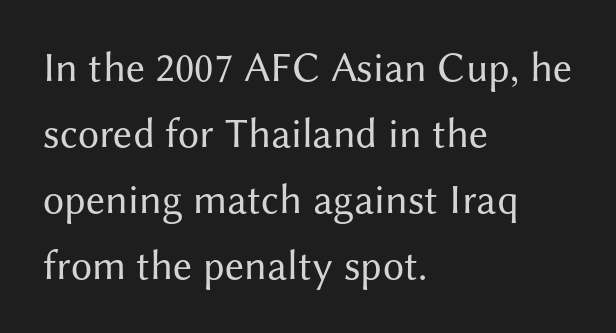
The image shows 42 px regular-weight sans-serif type, upright; set left-aligned, normal line spacing (1.57x), normal letter spacing, not underlined; medium stroke contrast and a medium x-height.
